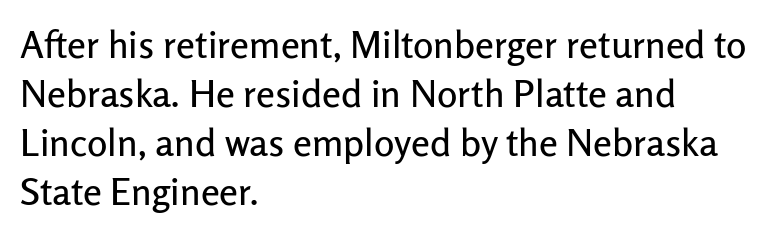
Each letter keeps its own natural width here, so spacing adapts to shape. Vertically, the passage feels balanced, rows spaced as you'd expect. Underlining? Definitely not there. Quick note: not italic, upright. Inter-character spacing is left at the font's built-in metrics. Alignment: flush left.
